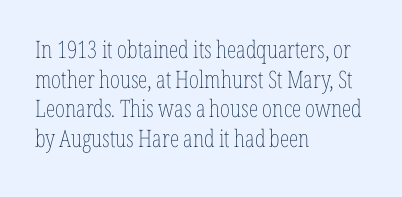
Q: Is the text bold? A: No.
Q: Is the text italic (slanted)? A: No, it is upright.
Q: Is the text underlined? A: No.
Q: How is the paragraph aligned? A: Left-aligned.
Q: Is the spacing between letters normal or unusually wide? A: Normal.
